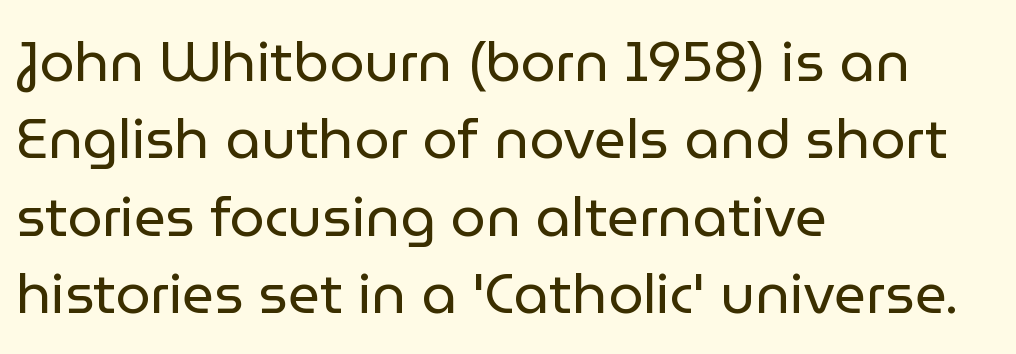
{"serif": "no", "italic": "no", "bold": "no", "weight": "regular", "width": "normal", "stroke_contrast": "low", "x_height": "medium", "monospaced": "no", "underline": "no", "align": "left", "line_spacing": "normal", "line_spacing_ratio": 1.38, "letter_spacing": "normal", "letter_spacing_em": 0.0, "glyph_px": 56}
